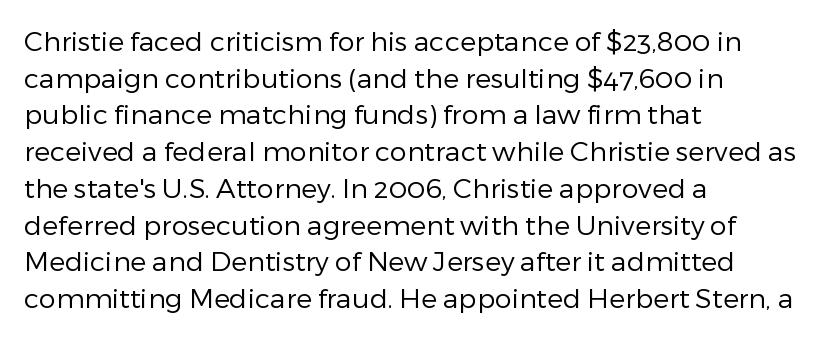
Q: Is the text bold? A: No.
Q: Is the text italic (slanted)? A: No, it is upright.
Q: Is the text underlined? A: No.
Q: How is the paragraph aligned? A: Left-aligned.
Q: Is the spacing between letters normal or unusually wide? A: Normal.
Q: Is the spacing between lines tight, normal or loose? A: Normal.
